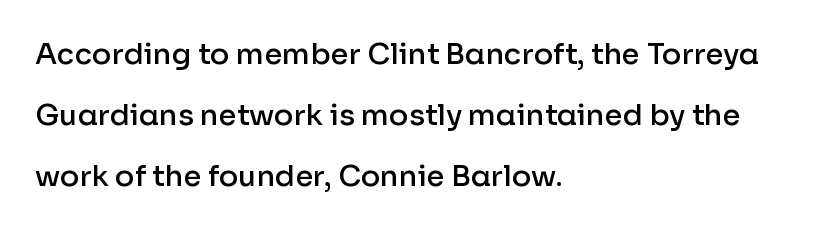
{"serif": "no", "italic": "no", "bold": "semi", "weight": "semibold", "width": "normal", "stroke_contrast": "low", "x_height": "medium", "monospaced": "no", "underline": "no", "align": "left", "line_spacing": "loose", "line_spacing_ratio": 2.1, "letter_spacing": "normal", "letter_spacing_em": 0.0, "glyph_px": 29}
